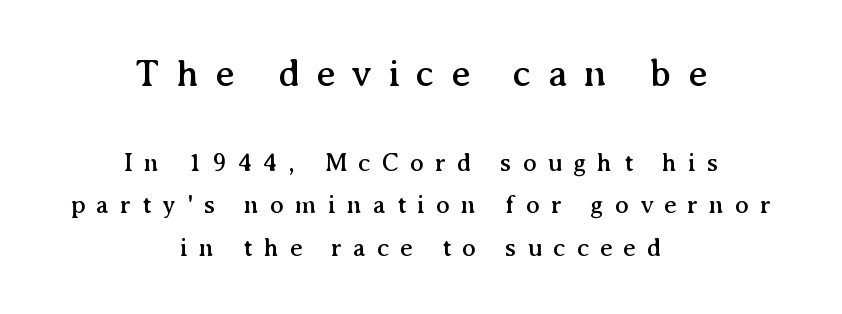
Q: Is the text italic (slanted)? A: No, it is upright.
Q: Is the typeface a serif or a sans-serif typeface? A: Serif.
Q: Is the text underlined? A: No.
Q: How is the paragraph aligned? A: Centered.
Q: Is the spacing between letters normal or unusually wide? A: Unusually wide.
Q: Is the spacing between lines tight, normal or loose? A: Normal.
Q: Which block of text is set in a larger size, the first (top) or the second (bottom)? A: The first (top) one.
Q: Width (condensed, normal, or wide)? A: Normal.
Q: Stroke contrast? A: Medium.
Q: x-height? A: Medium.
Q: Monospaced? A: No.
